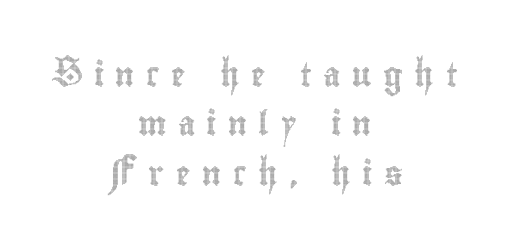
Q: Is the text italic (slanted)? A: No, it is upright.
Q: Is the text underlined? A: No.
Q: How is the paragraph aligned? A: Centered.
Q: Is the spacing between letters normal or unusually wide? A: Unusually wide.
Q: Is the spacing between lines tight, normal or loose? A: Loose.
